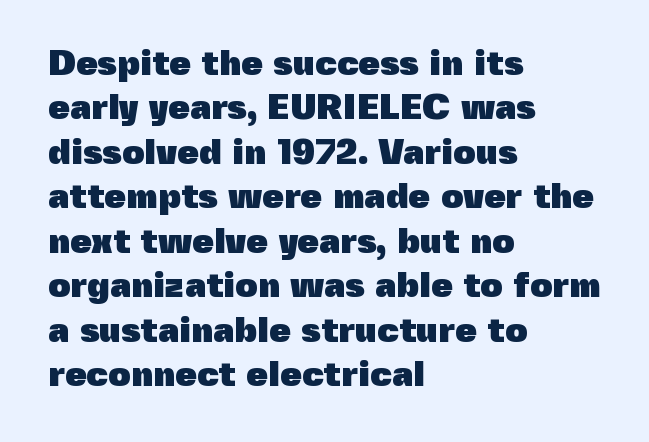
Short and long lines alike share a common starting point at left. Tracking value appears to be zero — textbook default spacing. If you drew a line through each stem, it would be perfectly vertical. On the weight axis this lands at bold, roughly 700. The passage shown is typed in a proportional face where columns would drift.
